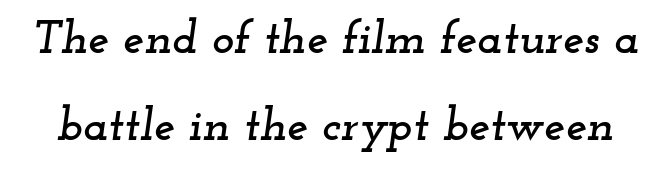
The image shows 47 px wide serif type, italic (leaning right); set line spacing 1.85x, normal letter spacing, not underlined; low stroke contrast and a small x-height.
